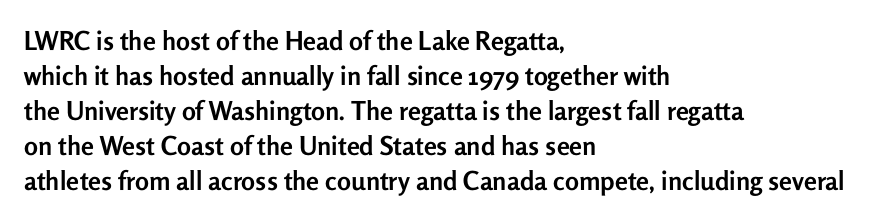
Spacing between characters is what you'd get straight out of the box. If you drew a line through each stem, it would be perfectly vertical. Which margin do the lines hug? The left one — the right edge is uneven. Leading: standard. Is the type bold? Yes — the strokes are clearly thick and heavy.
